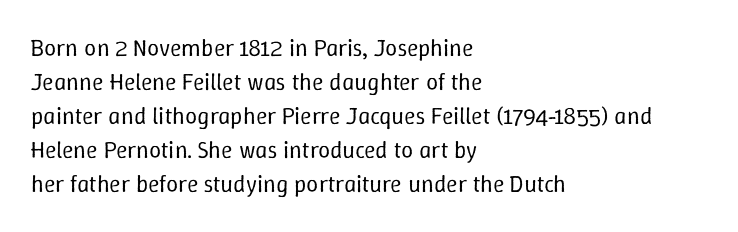
Just letters on the line, the space beneath them empty. The lines sit at an ordinary, default distance from one another. Reading down the block, your eye returns to a fixed left position each line. Think standard paragraph weight, or any step lighter than that.
